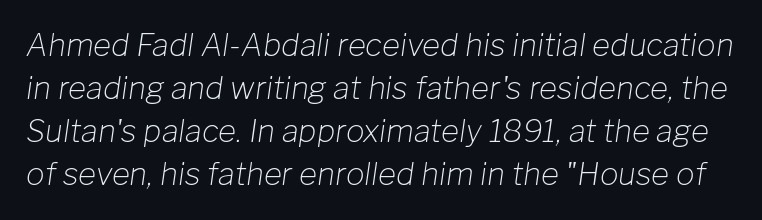
{"italic": "yes", "lean": "right", "slant_degrees": 8, "bold": "no", "weight": "light", "width": "normal", "stroke_contrast": "low", "x_height": "medium", "monospaced": "no", "underline": "no", "line_spacing": "normal", "line_spacing_ratio": 1.39, "letter_spacing": "normal", "letter_spacing_em": 0.0, "glyph_px": 31}
